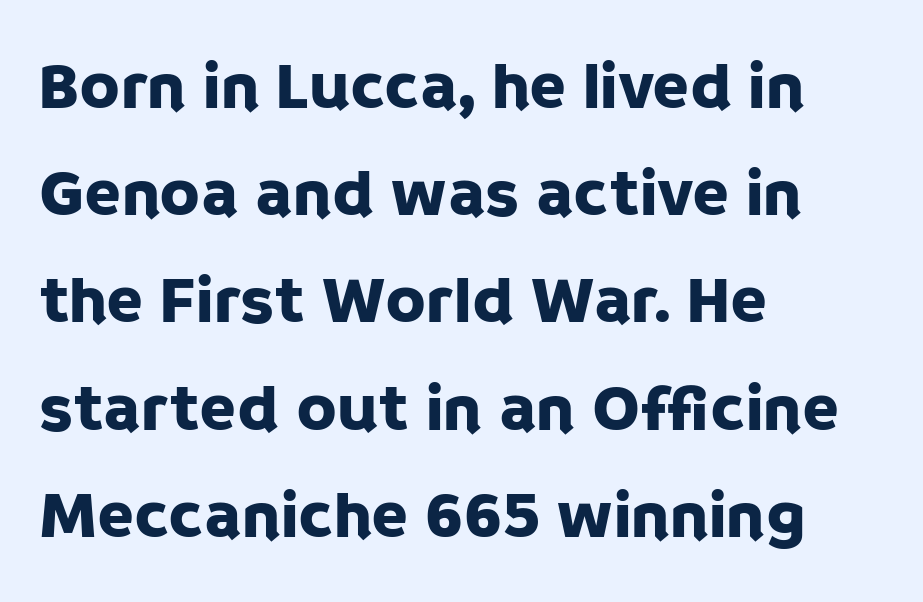
The image shows 67 px sans-serif type, upright; set left-aligned, normal line spacing (1.6x), normal letter spacing, not underlined; low stroke contrast and a large x-height.
